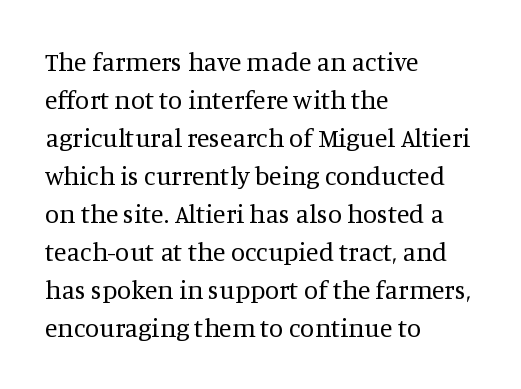
The image shows 26 px text type, upright; set left-aligned, normal line spacing (1.46x), normal letter spacing, not underlined.
